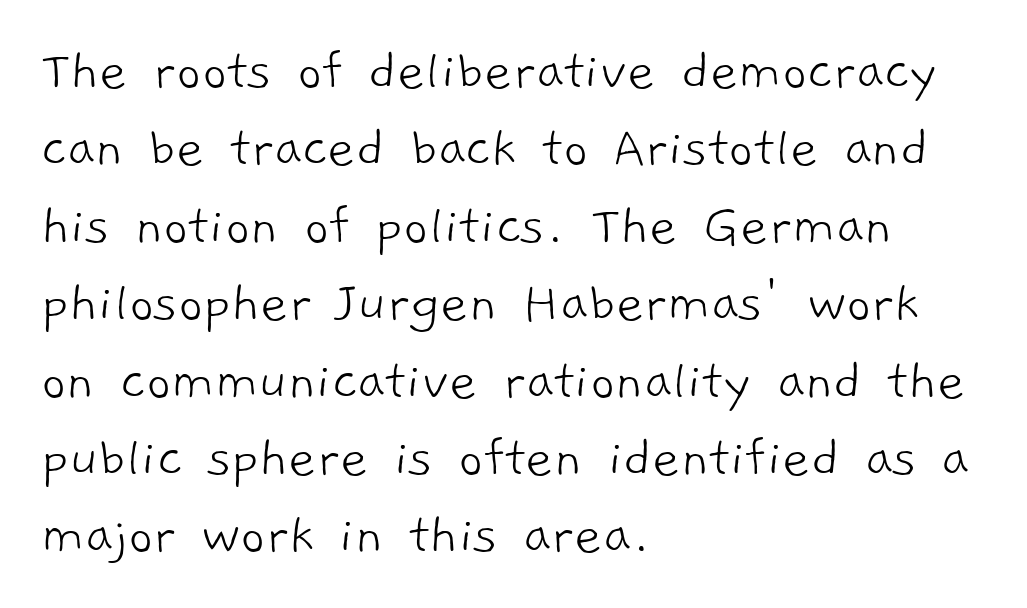
{"serif": "no", "bold": "no", "weight": "light", "width": "normal", "stroke_contrast": "low", "x_height": "medium", "monospaced": "no", "underline": "no", "align": "left", "line_spacing": "normal", "line_spacing_ratio": 1.29, "letter_spacing": "normal", "letter_spacing_em": 0.0, "glyph_px": 60}
